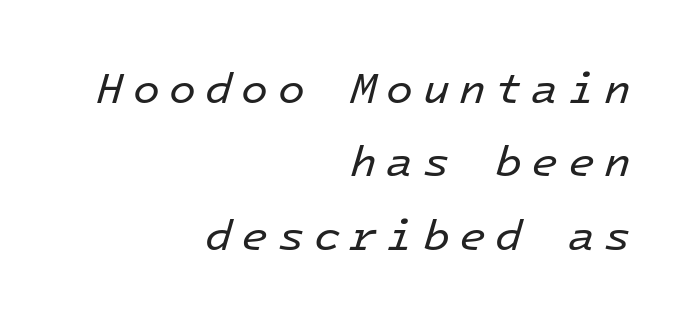
Q: Is the text bold? A: No.
Q: Is the text italic (slanted)? A: Yes, it leans right by about 16 degrees.
Q: Is the text underlined? A: No.
Q: How is the paragraph aligned? A: Right-aligned.
Q: Is the spacing between letters normal or unusually wide? A: Unusually wide.
Q: Is the spacing between lines tight, normal or loose? A: Normal.
Q: Width (condensed, normal, or wide)? A: Normal.
Q: Stroke contrast? A: Low.
Q: x-height? A: Medium.
Q: Monospaced? A: Yes.
